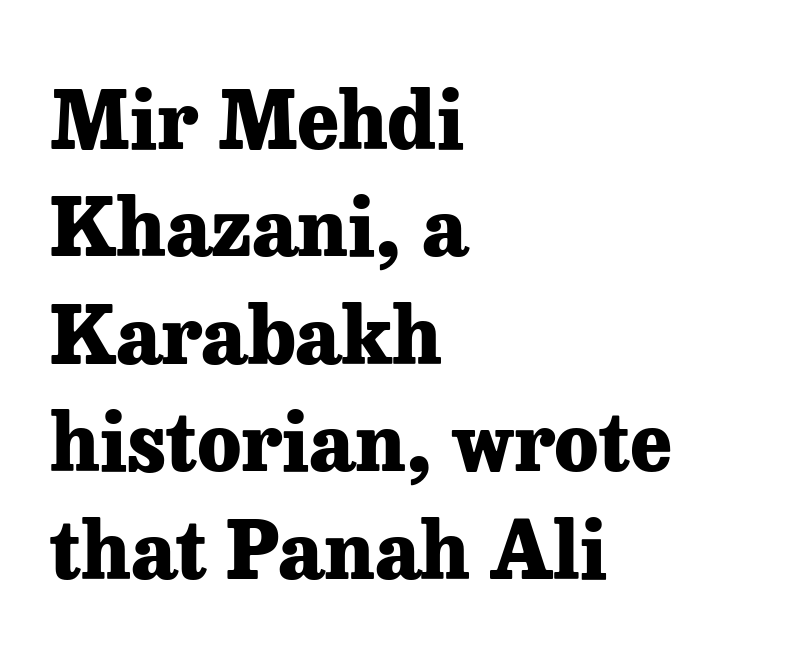
{"serif": "yes", "italic": "no", "bold": "yes", "weight": "heavy", "width": "normal", "stroke_contrast": "low", "x_height": "medium", "monospaced": "no", "underline": "no", "align": "left", "line_spacing": "normal", "line_spacing_ratio": 1.36, "letter_spacing": "normal", "letter_spacing_em": 0.0, "glyph_px": 79}
